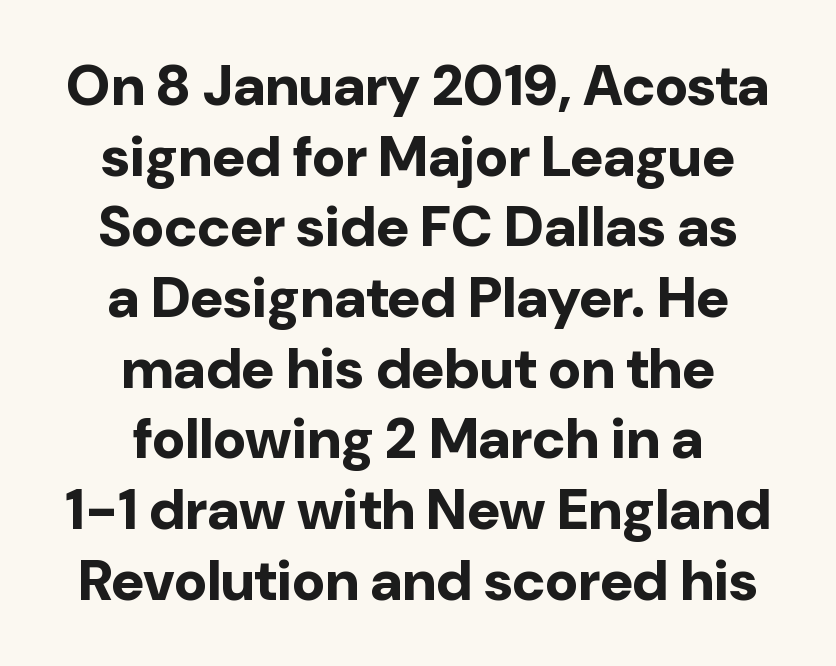
Proportional: the letters do not fall into vertical columns. In terms of letterform style, serifs are entirely absent. Leftover space on each line is divided equally before and after the words. Is the type bold? Yes — the strokes are clearly thick and heavy. Posture: straight, roman, zero tilt.
